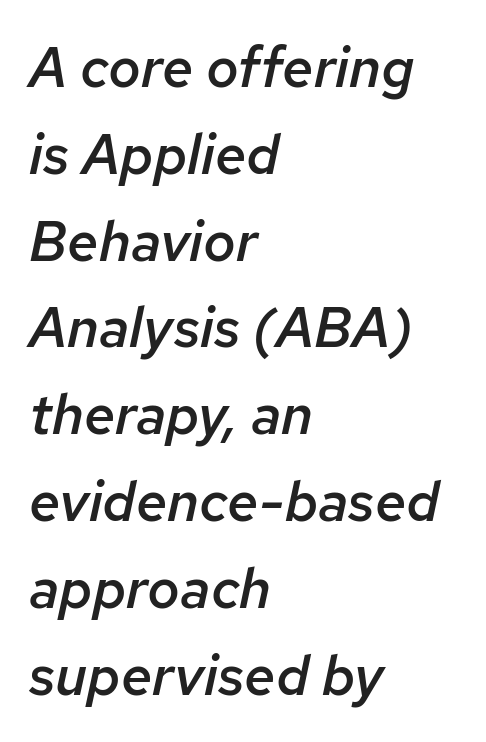
These lines are rendered in a variable-pitch font. Tracking value appears to be zero — textbook default spacing. I'd describe the lettering as semibold — firm but not a full bold. The passage shown stacks its lines at a standard gap.
